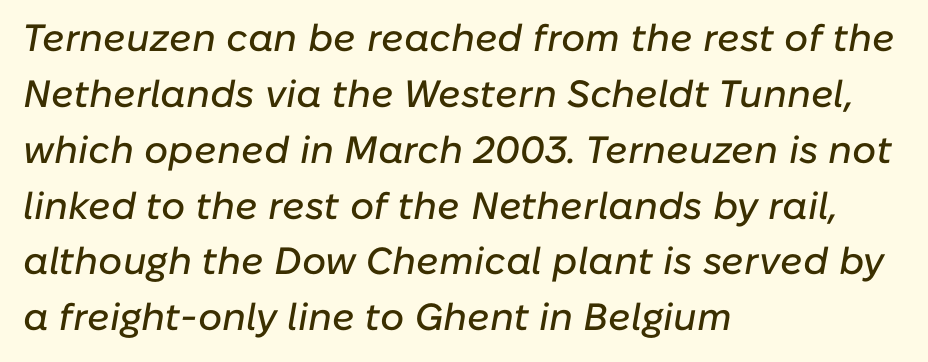
The image shows 38 px text type, italic (leaning right); set left-aligned, normal line spacing (1.47x), normal letter spacing, not underlined; low stroke contrast and a medium x-height.
